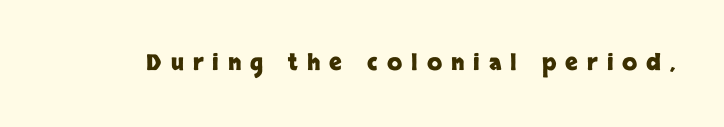
On the weight axis this lands at bold, roughly 700. Nope, not italic — everything's standing straight. The space beneath each line is pristine and unruled. The type is letterspaced generously, with wide tracking.
